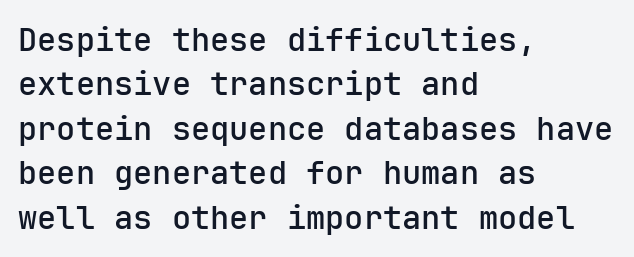
{"serif": "no", "italic": "no", "width": "normal", "stroke_contrast": "low", "x_height": "medium", "monospaced": "yes", "underline": "no", "align": "left", "line_spacing": "normal", "line_spacing_ratio": 1.39, "letter_spacing": "normal", "letter_spacing_em": 0.0, "glyph_px": 32}
